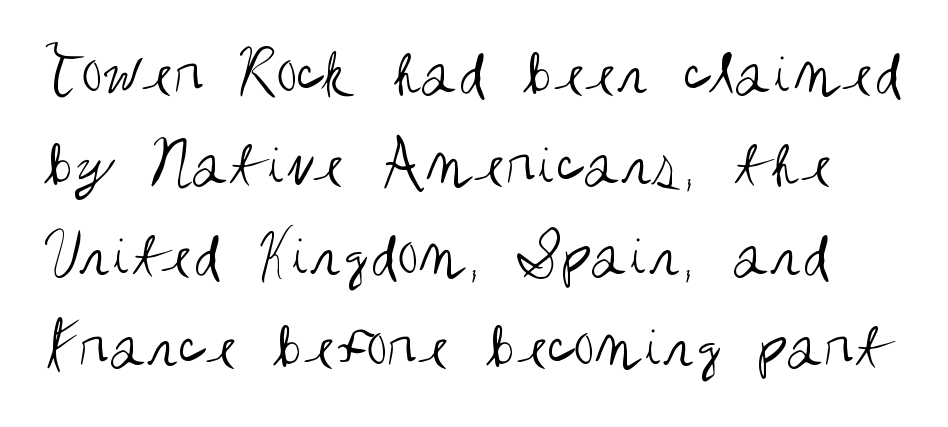
Q: Is the text bold? A: No.
Q: Is the typeface a serif or a sans-serif typeface? A: Sans-serif.
Q: Is the text underlined? A: No.
Q: Is the spacing between letters normal or unusually wide? A: Normal.
Q: Is the spacing between lines tight, normal or loose? A: Normal.
Q: Width (condensed, normal, or wide)? A: Condensed.
Q: Stroke contrast? A: Medium.
Q: x-height? A: Large.
Q: Monospaced? A: No.
